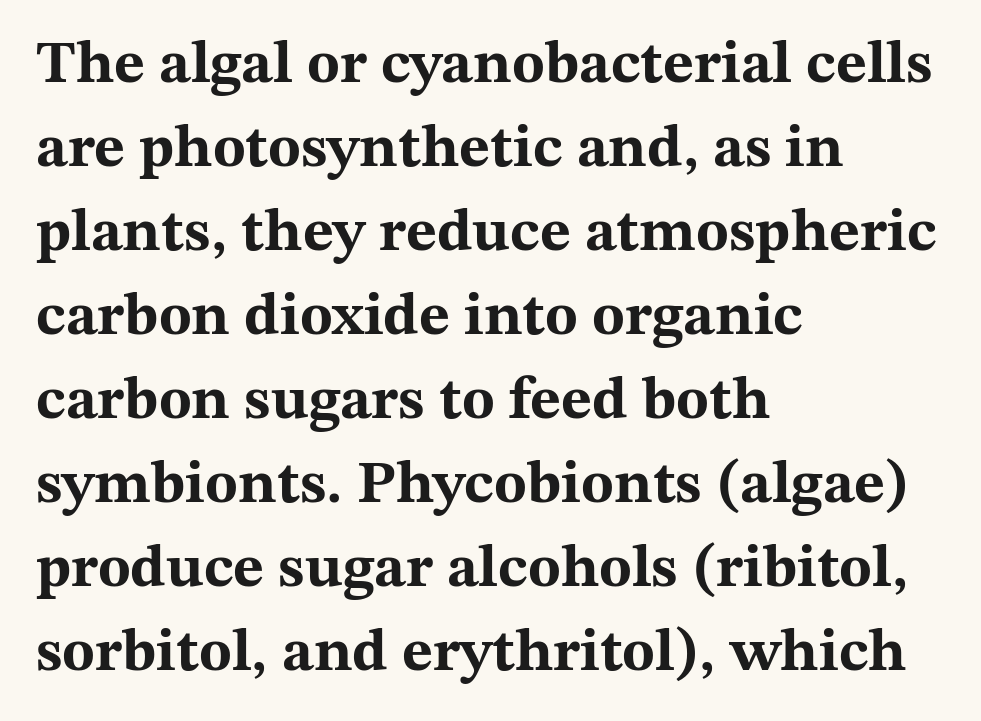
{"serif": "yes", "italic": "no", "bold": "yes", "weight": "bold", "width": "wide", "stroke_contrast": "medium", "x_height": "medium", "monospaced": "no", "underline": "no", "align": "left", "line_spacing": "normal", "line_spacing_ratio": 1.4, "letter_spacing": "normal", "letter_spacing_em": 0.0, "glyph_px": 60}
